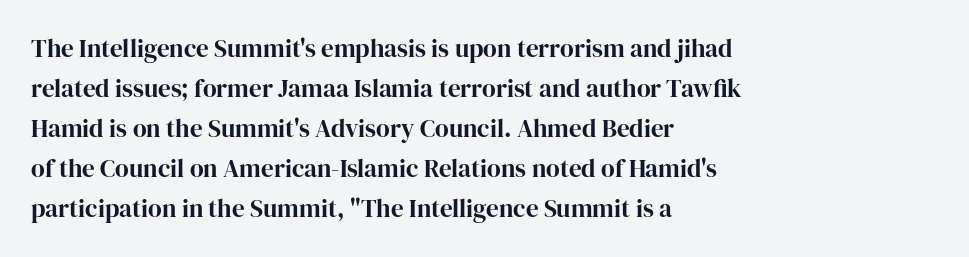
The image shows 25 px text type, upright; set left-aligned, normal line spacing (1.6x), normal letter spacing, not underlined.
